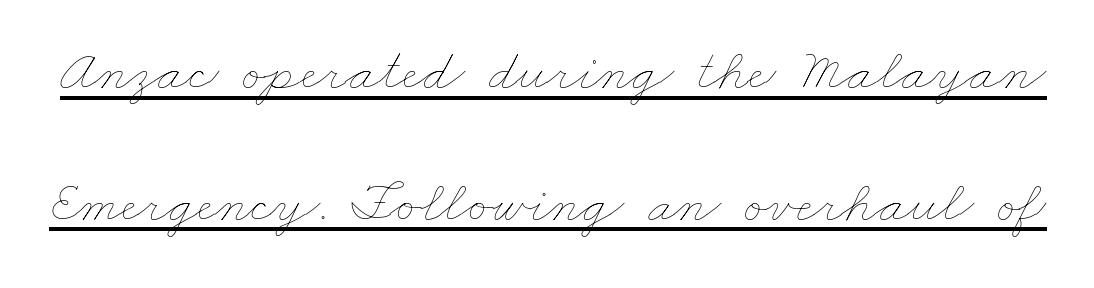
The image shows 59 px thin, wide type; set loose line spacing (2.23x), normal letter spacing, underlined; low stroke contrast and a small x-height.
